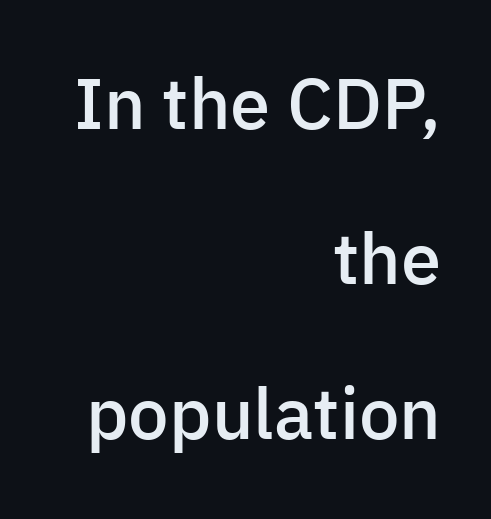
The letters are semibold — heavier than regular but short of a full bold. Honestly, the rows look like they've been pulled way apart. The lettering stays uniformly vertical, giving the passage a roman look. The type is set solid horizontally, with unmodified tracking. Caption: multi-line text, flush right, ragged left. This is sans-serif lettering, the kind often seen on screens and signage.
